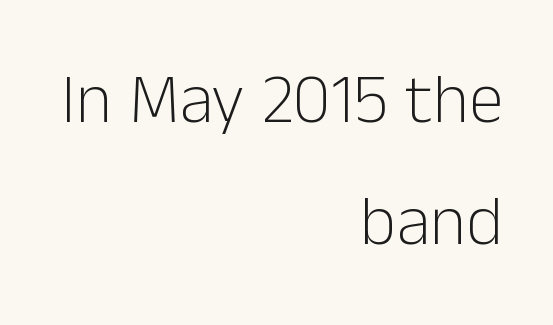
The image shows 70 px light sans-serif type, upright; set right-aligned, line spacing 1.75x, normal letter spacing, not underlined; low stroke contrast and a medium x-height.
